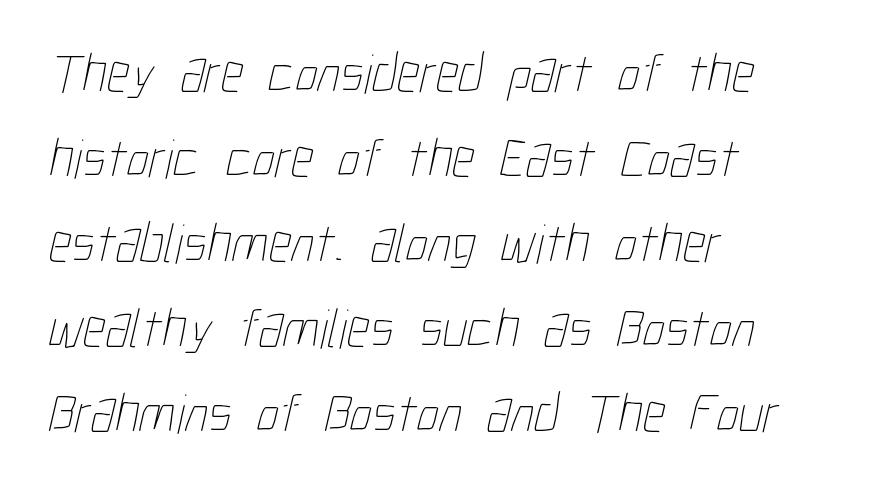
The font sits on the lighter half of the weight spectrum, regular included. A typesetter would call this leading conventional body-copy spacing. All the whitespace from short lines collects on the right. The letters advance in unequal steps, a hallmark of proportional type.
